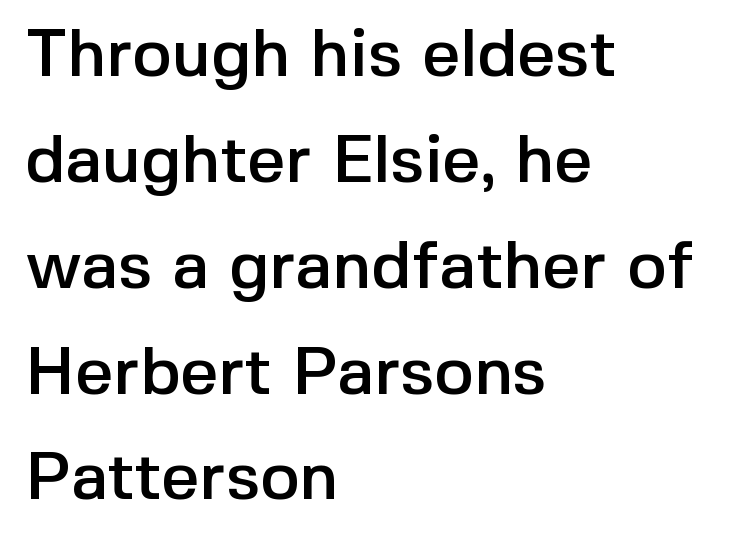
{"serif": "no", "italic": "no", "width": "normal", "x_height": "medium", "monospaced": "no", "underline": "no", "align": "left", "line_spacing": "normal", "line_spacing_ratio": 1.58, "letter_spacing": "normal", "letter_spacing_em": 0.0, "glyph_px": 67}
